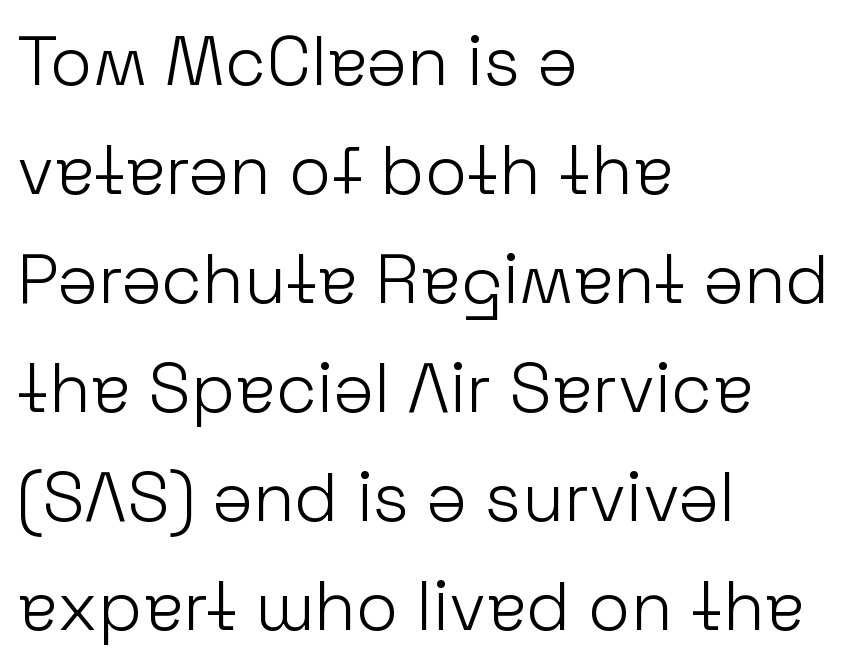
The passage shown is typed in a proportional face where columns would drift. Stems and bowls with no extra thickness — not bold. A typesetter would label this face a sans. The setting favours the left margin, as ordinary paragraphs usually do.
